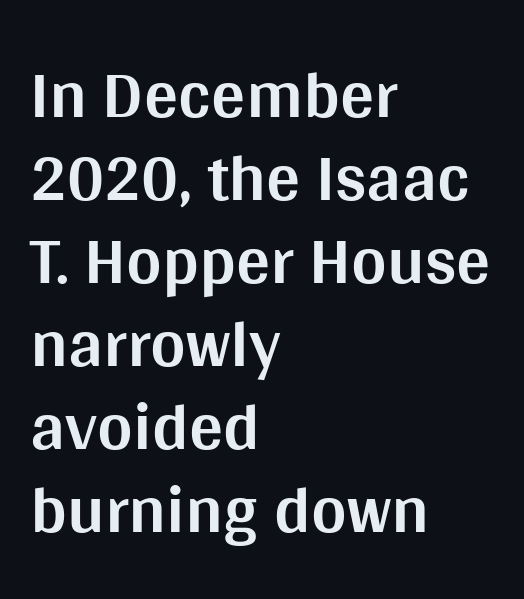
{"serif": "no", "italic": "no", "bold": "yes", "weight": "bold", "width": "normal", "stroke_contrast": "medium", "x_height": "large", "monospaced": "no", "underline": "no", "align": "left", "line_spacing_ratio": 1.22, "letter_spacing": "normal", "letter_spacing_em": 0.0, "glyph_px": 68}
